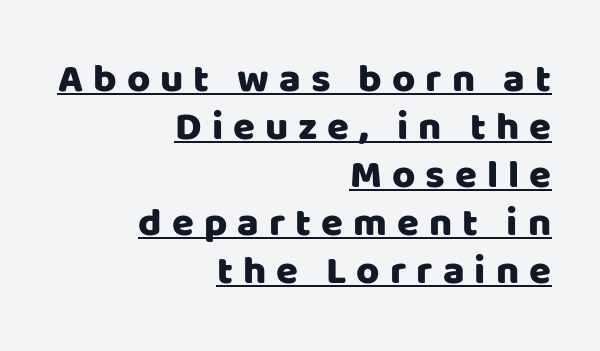
The image shows 40 px sans-serif type, upright; set right-aligned, line spacing 1.2x, unusually wide letter spacing (+0.25 em), underlined; low stroke contrast and a large x-height.
